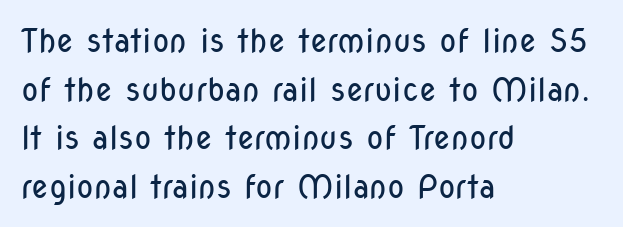
{"serif": "no", "italic": "no", "bold": "no", "weight": "regular", "width": "condensed", "stroke_contrast": "low", "x_height": "medium", "monospaced": "no", "underline": "no", "align": "left", "line_spacing": "normal", "line_spacing_ratio": 1.52, "letter_spacing": "normal", "letter_spacing_em": 0.0, "glyph_px": 32}
